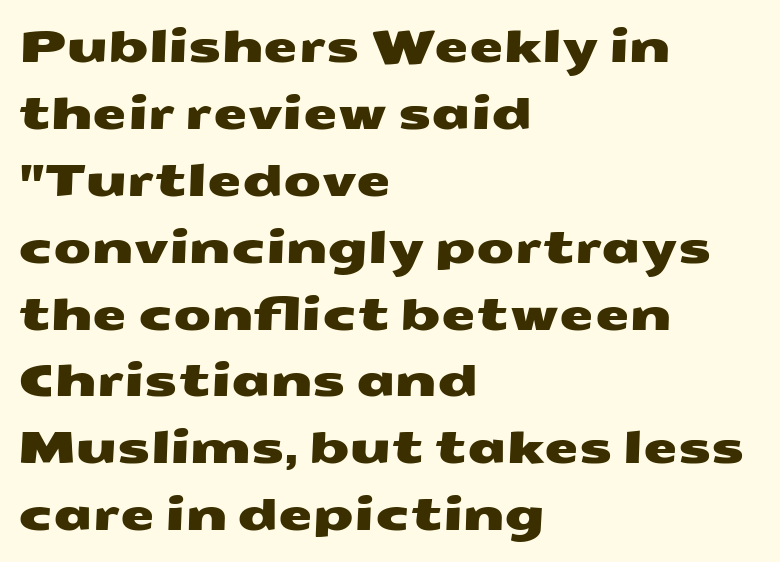
Q: Is the typeface a serif or a sans-serif typeface? A: Sans-serif.
Q: Is the text underlined? A: No.
Q: How is the paragraph aligned? A: Left-aligned.
Q: Is the spacing between letters normal or unusually wide? A: Normal.
Q: Is the spacing between lines tight, normal or loose? A: Normal.
Q: Width (condensed, normal, or wide)? A: Wide.
Q: Stroke contrast? A: Medium.
Q: x-height? A: Medium.
Q: Monospaced? A: No.
